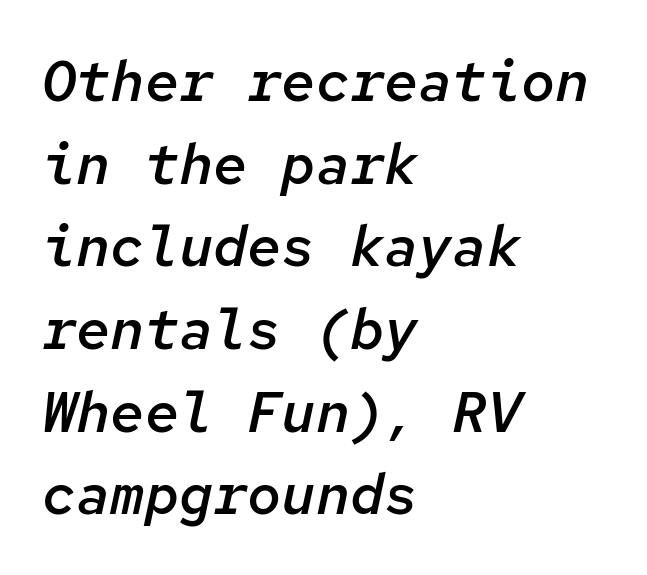
{"italic": "yes", "lean": "right", "slant_degrees": 12, "bold": "semi", "weight": "semibold", "width": "normal", "stroke_contrast": "low", "x_height": "medium", "monospaced": "yes", "underline": "no", "align": "left", "line_spacing": "normal", "line_spacing_ratio": 1.45, "letter_spacing": "normal", "letter_spacing_em": 0.0, "glyph_px": 57}
